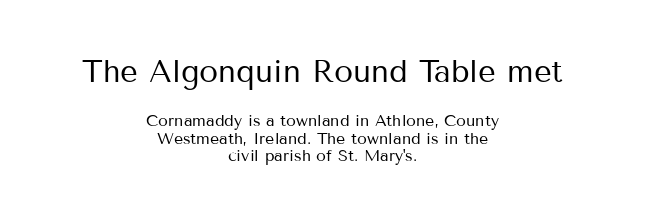
The text block is weighted toward neither margin, spreading evenly from the middle. Check under the words: just untouched page. Tall strokes in this sample are plumb rather than angled. This reads as an unemphasized weight, regular at the heaviest. Note the varied advance widths — an 'i' is clearly narrower than an 'm'.
